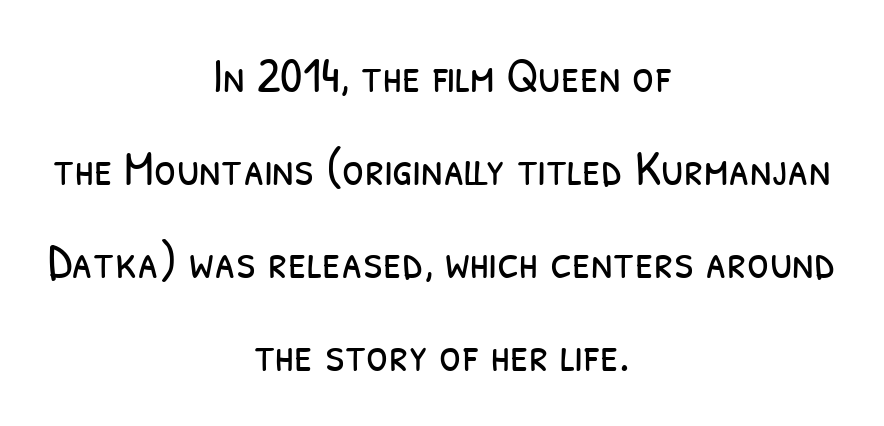
{"serif": "no", "bold": "no", "weight": "light", "width": "condensed", "stroke_contrast": "low", "x_height": "medium", "monospaced": "no", "underline": "no", "align": "center", "line_spacing_ratio": 1.86, "letter_spacing": "normal", "letter_spacing_em": 0.0, "glyph_px": 50}
